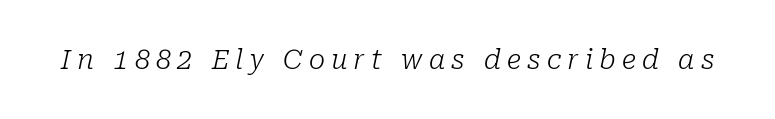
The weight would be labelled regular, book, light, or lighter still. The type is letterspaced generously, with wide tracking. The words here are not underlined. Yep, that's italic — everything's leaning.
